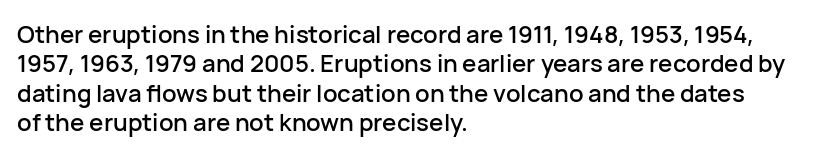
Q: Is the text italic (slanted)? A: No, it is upright.
Q: Is the text underlined? A: No.
Q: How is the paragraph aligned? A: Left-aligned.
Q: Is the spacing between letters normal or unusually wide? A: Normal.
